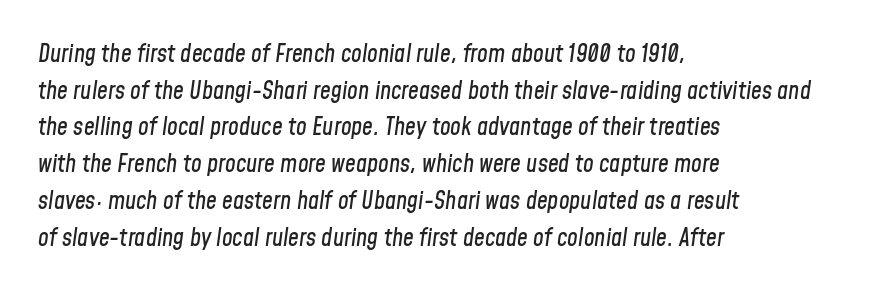
{"italic": "yes", "lean": "right", "slant_degrees": 8, "underline": "no", "align": "left", "line_spacing": "normal", "line_spacing_ratio": 1.53, "letter_spacing": "normal", "letter_spacing_em": 0.0, "glyph_px": 24}
